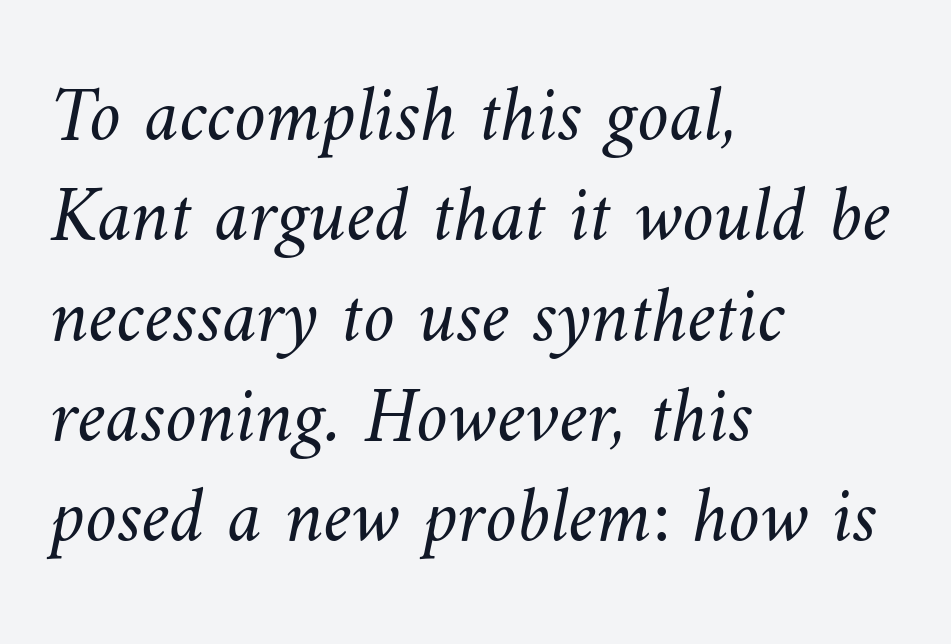
Q: Is the text bold? A: No.
Q: Is the text underlined? A: No.
Q: How is the paragraph aligned? A: Left-aligned.
Q: Is the spacing between letters normal or unusually wide? A: Normal.
Q: Is the spacing between lines tight, normal or loose? A: Normal.
Q: Width (condensed, normal, or wide)? A: Normal.
Q: Stroke contrast? A: Medium.
Q: x-height? A: Small.
Q: Monospaced? A: No.
